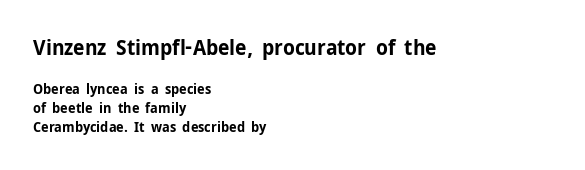
Is there any slant? The stems are plumb. A normal amount of white space separates one row of letters from the next. Descender tails drop into unmarked territory. The lines are quadded left.
